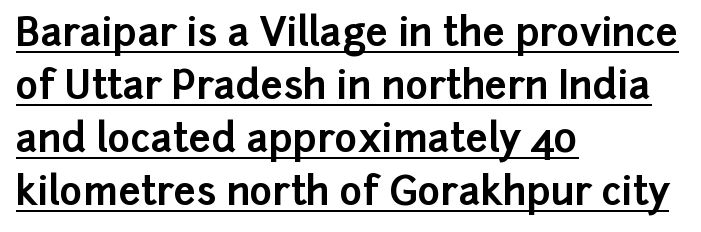
This sample uses a sans-serif face. Layout note: lines flush left. The passage shown stacks its lines at a standard gap. These words are printed bold, with thick strokes throughout.
